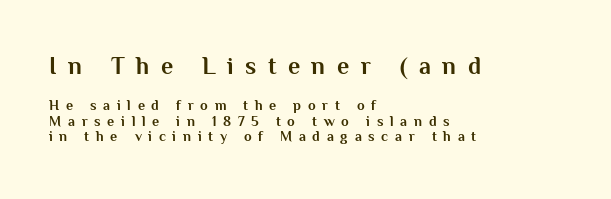
Q: Is the text bold? A: Yes.
Q: Is the text italic (slanted)? A: No, it is upright.
Q: Is the text underlined? A: No.
Q: How is the paragraph aligned? A: Left-aligned.
Q: Is the spacing between letters normal or unusually wide? A: Unusually wide.
Q: Is the spacing between lines tight, normal or loose? A: Tight.
Q: Which block of text is set in a larger size, the first (top) or the second (bottom)? A: The first (top) one.
